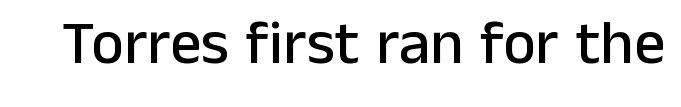
{"serif": "no", "italic": "no", "width": "normal", "stroke_contrast": "low", "x_height": "medium", "monospaced": "no", "underline": "no", "letter_spacing": "normal", "letter_spacing_em": 0.0, "glyph_px": 62}
